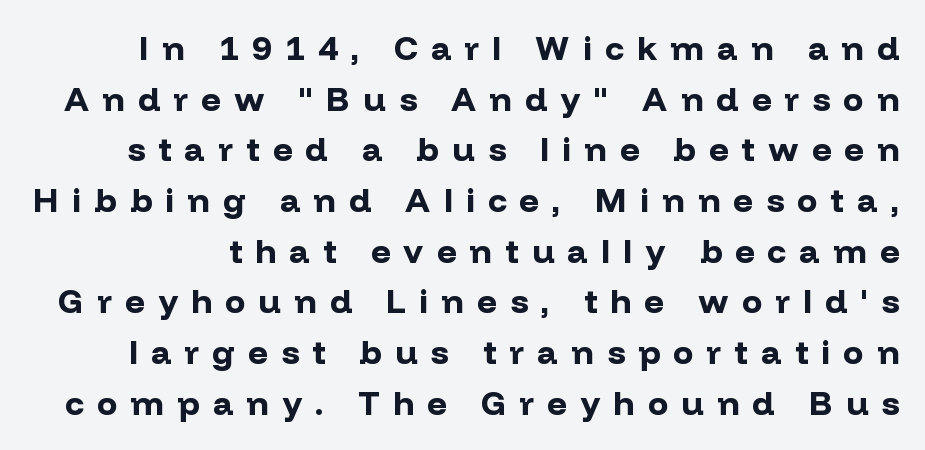
{"serif": "no", "italic": "no", "bold": "yes", "weight": "bold", "width": "normal", "stroke_contrast": "low", "x_height": "medium", "monospaced": "no", "underline": "no", "line_spacing": "normal", "line_spacing_ratio": 1.49, "letter_spacing": "wide", "letter_spacing_em": 0.39, "glyph_px": 34}
